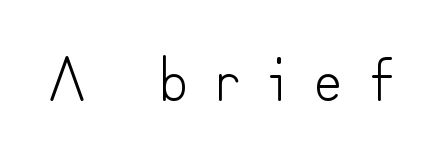
The image shows 61 px light sans-serif type, upright; set unusually wide letter spacing (+0.46 em), not underlined; low stroke contrast and a small x-height.
